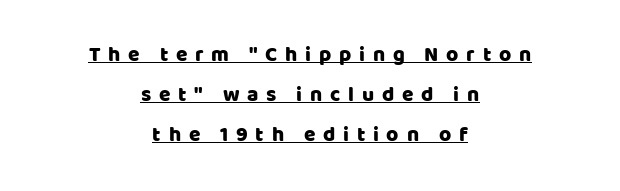
Is there any slant? The stems are plumb. Line spacing here is loose. The passage shown has open, widely tracked lettering throughout. A centered setting, common on invitations and titles, is used for this passage. A rule runs beneath these lines of type.
